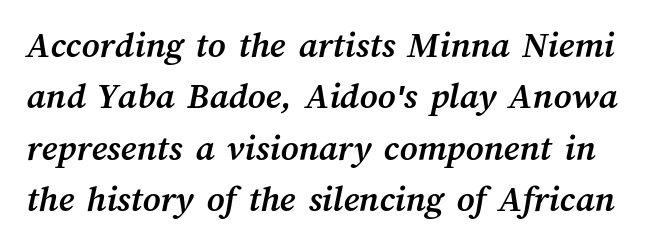
The image shows 38 px semibold type; set normal line spacing (1.35x), normal letter spacing, not underlined; medium stroke contrast and a medium x-height.
